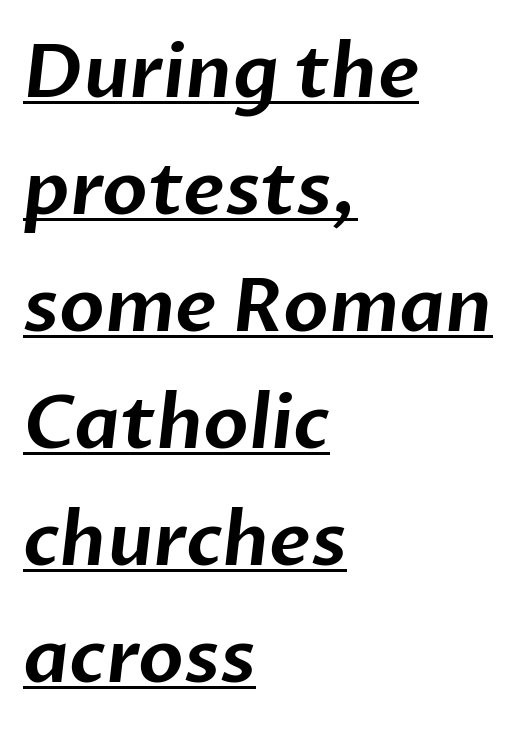
Q: Is the typeface a serif or a sans-serif typeface? A: Sans-serif.
Q: Is the text underlined? A: Yes.
Q: How is the paragraph aligned? A: Left-aligned.
Q: Is the spacing between letters normal or unusually wide? A: Normal.
Q: Is the spacing between lines tight, normal or loose? A: Normal.
Q: Width (condensed, normal, or wide)? A: Normal.
Q: Stroke contrast? A: Low.
Q: x-height? A: Medium.
Q: Monospaced? A: No.
